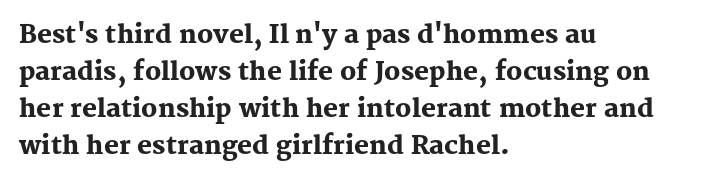
Horizontally, the lines are justified to the leading edge only. These words are printed bold, with thick strokes throughout. These lines sit exactly where default settings would place them. Every character sits straight up, as roman type does. Beneath every word, the page is bare.
